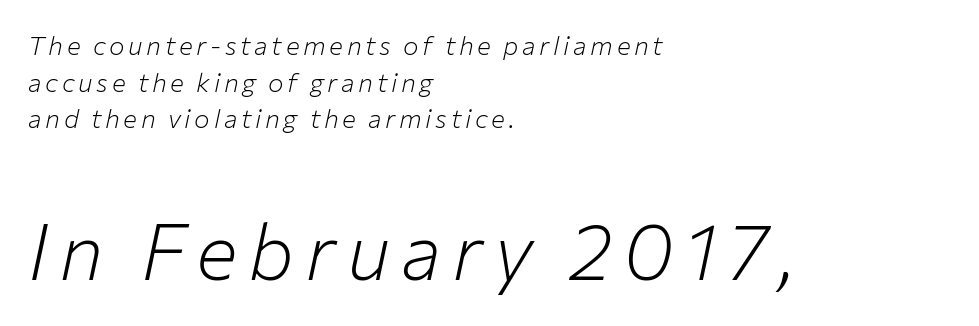
Q: Is the text bold? A: No.
Q: Is the text italic (slanted)? A: Yes, it leans right by about 12 degrees.
Q: Is the text underlined? A: No.
Q: How is the paragraph aligned? A: Left-aligned.
Q: Is the spacing between lines tight, normal or loose? A: Normal.
Q: Which block of text is set in a larger size, the first (top) or the second (bottom)? A: The second (bottom) one.
Q: Width (condensed, normal, or wide)? A: Normal.
Q: Stroke contrast? A: Low.
Q: x-height? A: Medium.
Q: Monospaced? A: No.
